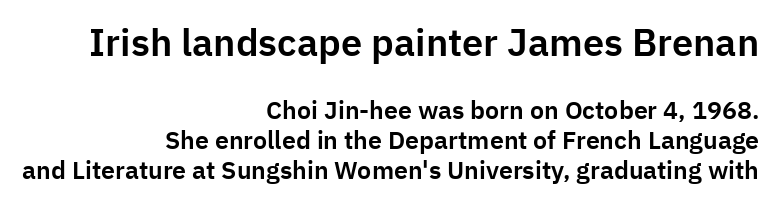
Q: Is the text italic (slanted)? A: No, it is upright.
Q: Is the typeface a serif or a sans-serif typeface? A: Sans-serif.
Q: Is the text underlined? A: No.
Q: How is the paragraph aligned? A: Right-aligned.
Q: Is the spacing between letters normal or unusually wide? A: Normal.
Q: Which block of text is set in a larger size, the first (top) or the second (bottom)? A: The first (top) one.
Q: Width (condensed, normal, or wide)? A: Normal.
Q: Stroke contrast? A: Low.
Q: x-height? A: Medium.
Q: Monospaced? A: No.
